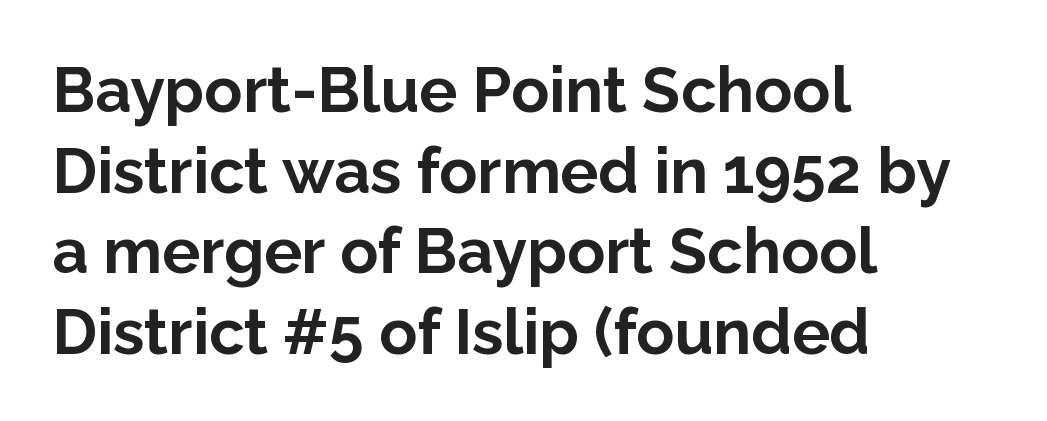
The specimen omits any rule beneath the text block's lines. Does the weight exceed regular? Yes, all the way to bold. These lines are rendered in a variable-pitch font. Grotesque or geometric, the face here clearly has no serifs. Letter spacing: default.
